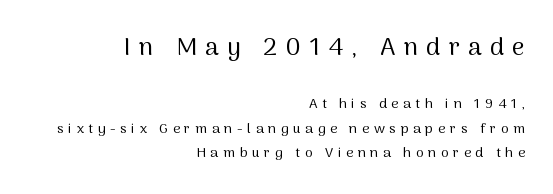
{"italic": "no", "bold": "no", "underline": "no", "align": "right", "line_spacing_ratio": 1.76, "letter_spacing": "wide", "letter_spacing_em": 0.33, "larger_block": "first", "size_ratio": 1.79, "glyph_px": 25}
